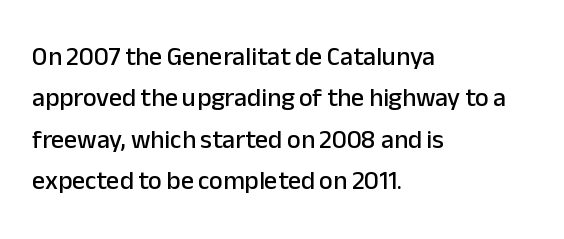
Honestly, there is no underline to notice here at all. Nothing unusual about the tracking: characters are spaced as the font intends. These lines stack with their left ends in a neat column. Posture: vertical. Normally led — the rows are evenly, conventionally spaced.
